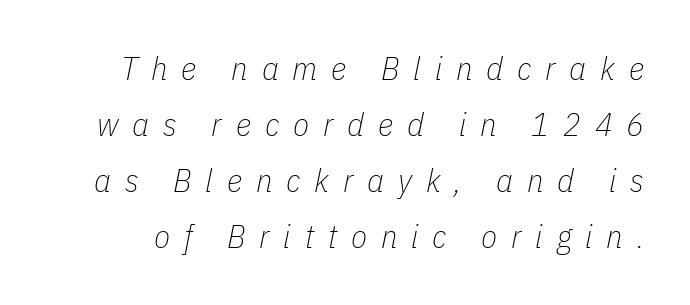
There is plenty of visible air inserted between adjacent glyphs. Note the varied advance widths — an 'i' is clearly narrower than an 'm'. This is oblique type, the kind used for emphasis or titles. Notice how descenders clear the ascenders below comfortably — that's standard leading. Stroke mass is kept to a normal reading level or below.
